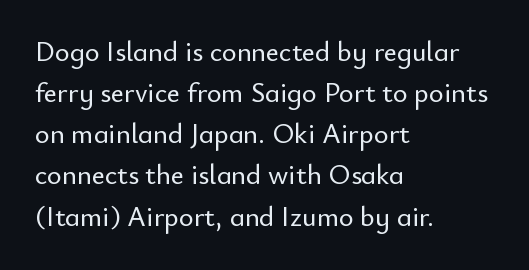
Q: Is the text italic (slanted)? A: No, it is upright.
Q: Is the typeface a serif or a sans-serif typeface? A: Sans-serif.
Q: Is the text underlined? A: No.
Q: How is the paragraph aligned? A: Left-aligned.
Q: Is the spacing between letters normal or unusually wide? A: Normal.
Q: Is the spacing between lines tight, normal or loose? A: Normal.
Q: Width (condensed, normal, or wide)? A: Normal.
Q: Stroke contrast? A: Low.
Q: x-height? A: Small.
Q: Monospaced? A: No.
